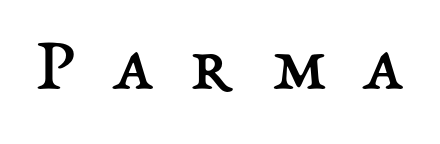
Q: Is the text bold? A: No.
Q: Is the text italic (slanted)? A: No, it is upright.
Q: Is the text underlined? A: No.
Q: Is the spacing between letters normal or unusually wide? A: Unusually wide.
Q: Width (condensed, normal, or wide)? A: Normal.
Q: Stroke contrast? A: Medium.
Q: x-height? A: Medium.
Q: Monospaced? A: No.
